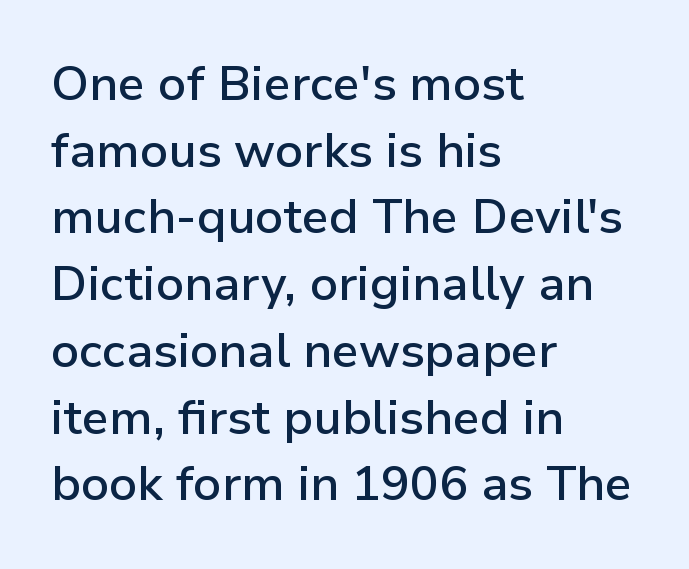
Q: Is the text bold? A: Semi-bold.
Q: Is the text italic (slanted)? A: No, it is upright.
Q: Is the typeface a serif or a sans-serif typeface? A: Sans-serif.
Q: Is the text underlined? A: No.
Q: How is the paragraph aligned? A: Left-aligned.
Q: Is the spacing between letters normal or unusually wide? A: Normal.
Q: Is the spacing between lines tight, normal or loose? A: Normal.
Q: Width (condensed, normal, or wide)? A: Normal.
Q: Stroke contrast? A: Low.
Q: x-height? A: Medium.
Q: Monospaced? A: No.
